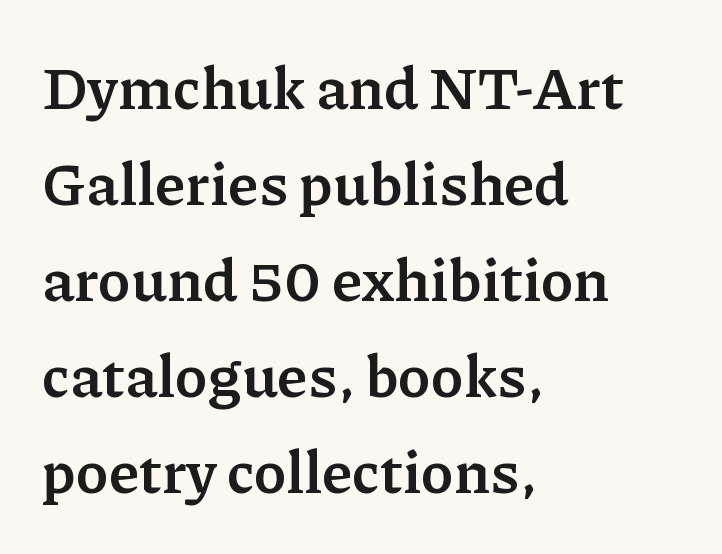
The image shows 60 px semibold serif type, upright; set left-aligned, normal line spacing (1.6x), normal letter spacing, not underlined; low stroke contrast and a medium x-height.
